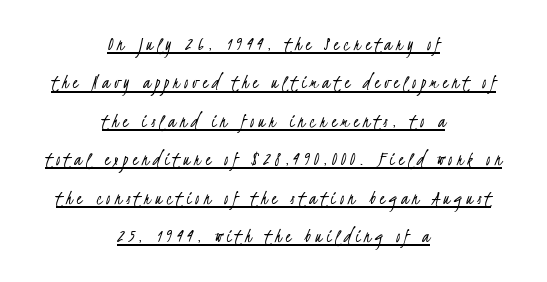
Q: Is the text bold? A: No.
Q: Is the text underlined? A: Yes.
Q: How is the paragraph aligned? A: Centered.
Q: Is the spacing between letters normal or unusually wide? A: Unusually wide.
